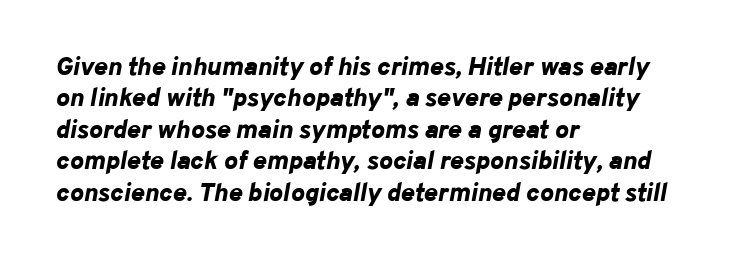
The image shows 26 px bold type, italic (leaning right); set left-aligned, line spacing 1.21x, normal letter spacing, not underlined.
